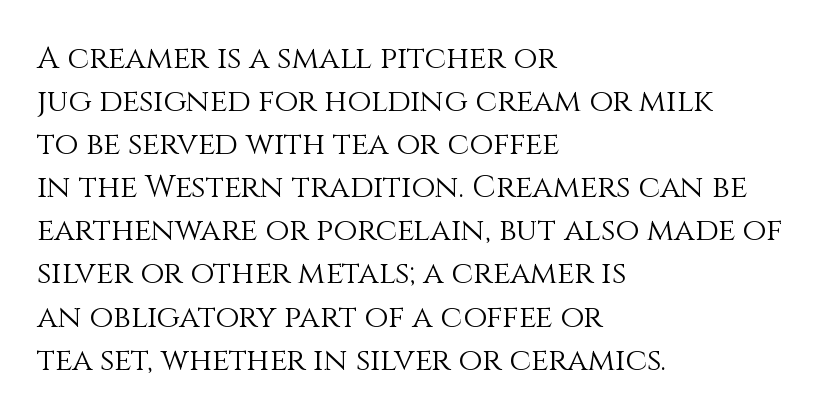
Q: Is the text bold? A: No.
Q: Is the text italic (slanted)? A: No, it is upright.
Q: Is the text underlined? A: No.
Q: How is the paragraph aligned? A: Left-aligned.
Q: Is the spacing between letters normal or unusually wide? A: Normal.
Q: Is the spacing between lines tight, normal or loose? A: Normal.
Q: Width (condensed, normal, or wide)? A: Normal.
Q: Stroke contrast? A: Medium.
Q: x-height? A: Large.
Q: Monospaced? A: No.
